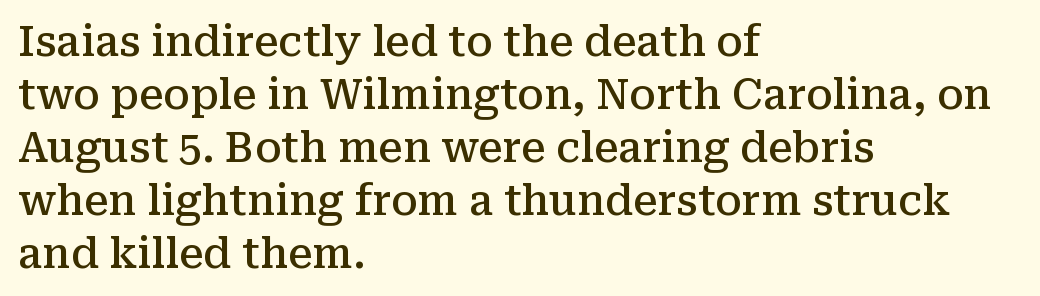
Quick note: underline off. Notice how descenders clear the ascenders below comfortably — that's standard leading. You can tell from the footed stems that serif type was used. This sample has the flowing, uneven cadence of proportional lettering.
